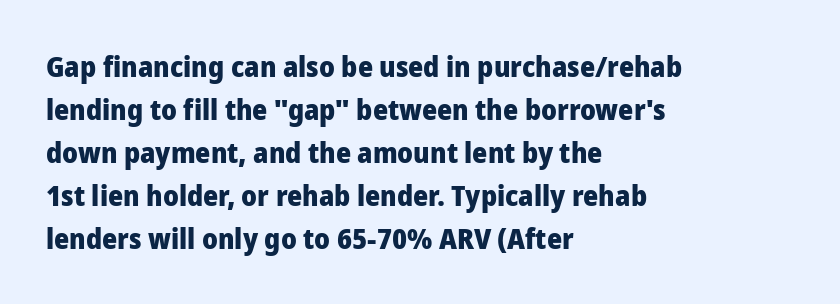
Varying glyph widths throughout — classic text-font behaviour. The glyphs are unaccompanied by any horizontal stroke below them. Horizontally, the lines are justified to the leading edge only. The passage shown has conventional tracking throughout. The line-height multiplier appears to be the usual default. Each letter's strokes conclude bluntly, with no projecting serifs.
